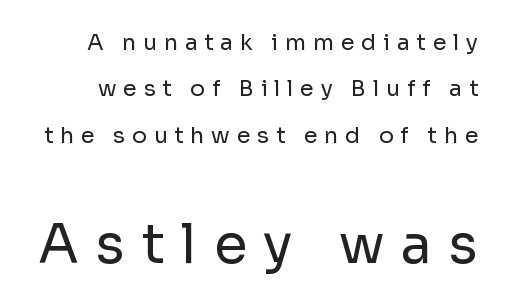
Every character sits straight up, as roman type does. Nothing heavy about these letters — not bold at all. Block two is the big one; block one sits smaller above it. Proportional: the letters do not fall into vertical columns. Descender tails drop into unmarked territory.
